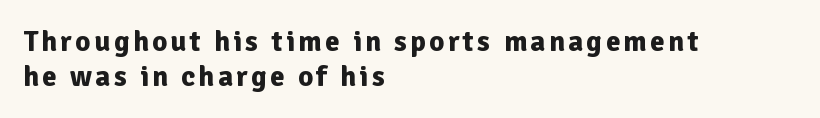
Q: Is the text bold? A: Yes.
Q: Is the text italic (slanted)? A: No, it is upright.
Q: Is the typeface a serif or a sans-serif typeface? A: Sans-serif.
Q: Is the text underlined? A: No.
Q: How is the paragraph aligned? A: Left-aligned.
Q: Width (condensed, normal, or wide)? A: Normal.
Q: Stroke contrast? A: Low.
Q: x-height? A: Medium.
Q: Monospaced? A: No.
